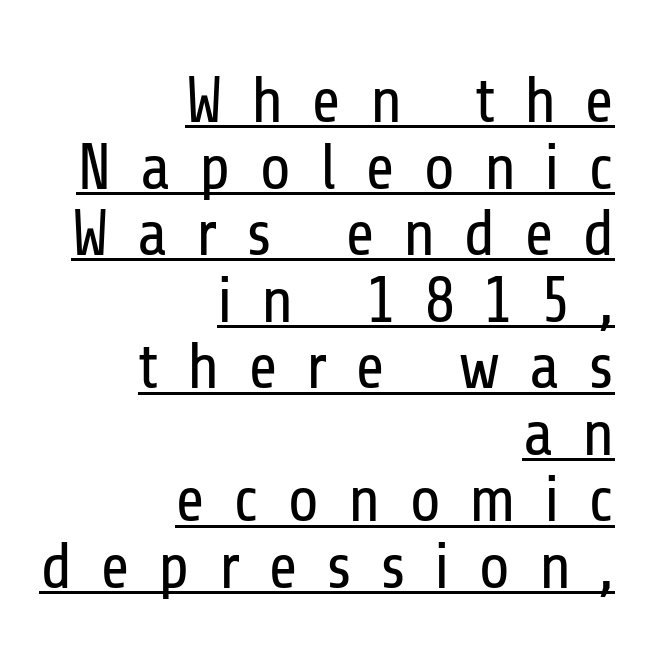
These lines huddle together more closely than default settings would place them. The font's upright variant was chosen for this text. This sample has the flowing, uneven cadence of proportional lettering. The letters are spread apart with noticeably loose tracking. Has an underline been added? It has.
